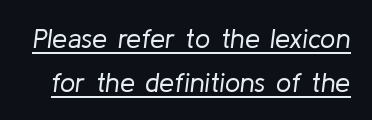
The image shows 27 px text type, italic (leaning right); set normal line spacing (1.62x), normal letter spacing, underlined.
